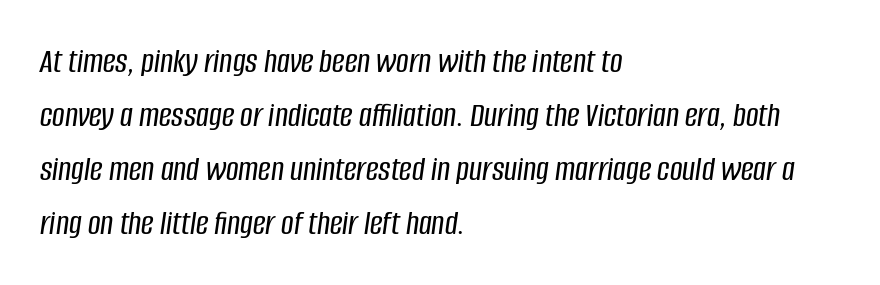
Q: Is the text italic (slanted)? A: Yes, it leans right by about 8 degrees.
Q: Is the text underlined? A: No.
Q: How is the paragraph aligned? A: Left-aligned.
Q: Is the spacing between letters normal or unusually wide? A: Normal.
Q: Is the spacing between lines tight, normal or loose? A: Normal.
Q: Width (condensed, normal, or wide)? A: Condensed.
Q: Stroke contrast? A: Low.
Q: x-height? A: Large.
Q: Monospaced? A: No.
